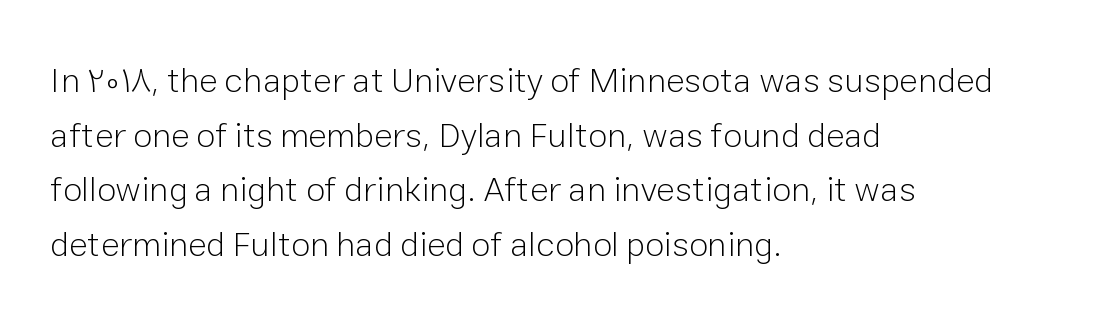
Style check: upright. Grotesque or geometric, the face here clearly has no serifs. Reading down the block, your eye returns to a fixed left position each line. The space between consecutive lines is moderate. Tracking value appears to be zero — textbook default spacing. Check the space under the baseline: it is left empty.
